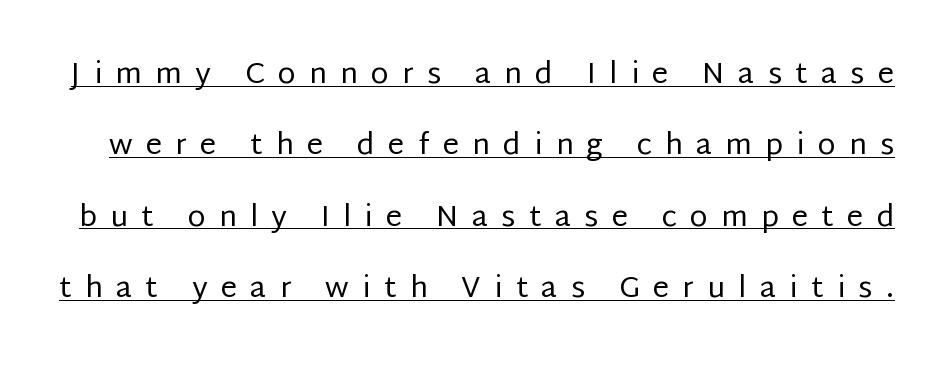
This rendering features underlined lettering. Loosely led — the rows are spread out. Bold? No — there's no thickening of the strokes. Words appear elongated and porous because spacing is wide.
